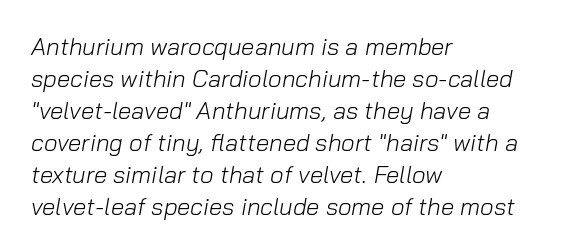
{"italic": "yes", "lean": "right", "slant_degrees": 10, "bold": "no", "underline": "no", "align": "left", "line_spacing": "normal", "line_spacing_ratio": 1.33, "letter_spacing": "normal", "letter_spacing_em": 0.0, "glyph_px": 24}
